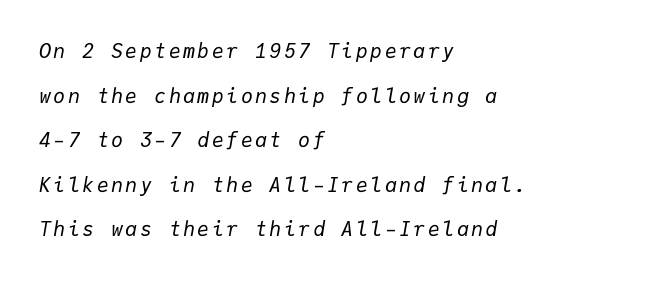
Q: Is the text bold? A: No.
Q: Is the text italic (slanted)? A: Yes, it leans right by about 9 degrees.
Q: Is the text underlined? A: No.
Q: How is the paragraph aligned? A: Left-aligned.
Q: Is the spacing between lines tight, normal or loose? A: Loose.
